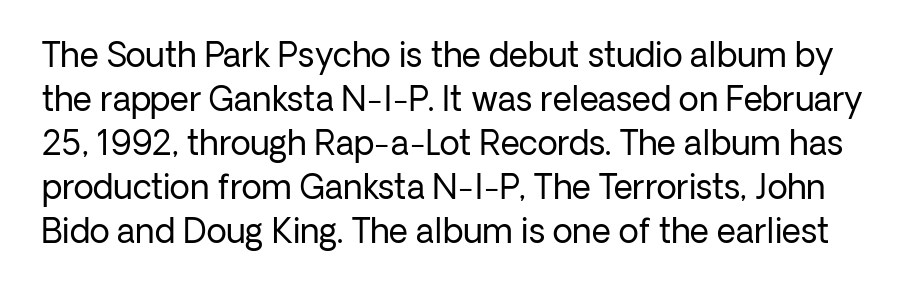
{"serif": "no", "italic": "no", "bold": "no", "weight": "regular", "width": "normal", "stroke_contrast": "low", "x_height": "medium", "monospaced": "no", "underline": "no", "line_spacing": "normal", "line_spacing_ratio": 1.33, "letter_spacing": "normal", "letter_spacing_em": 0.0, "glyph_px": 33}
